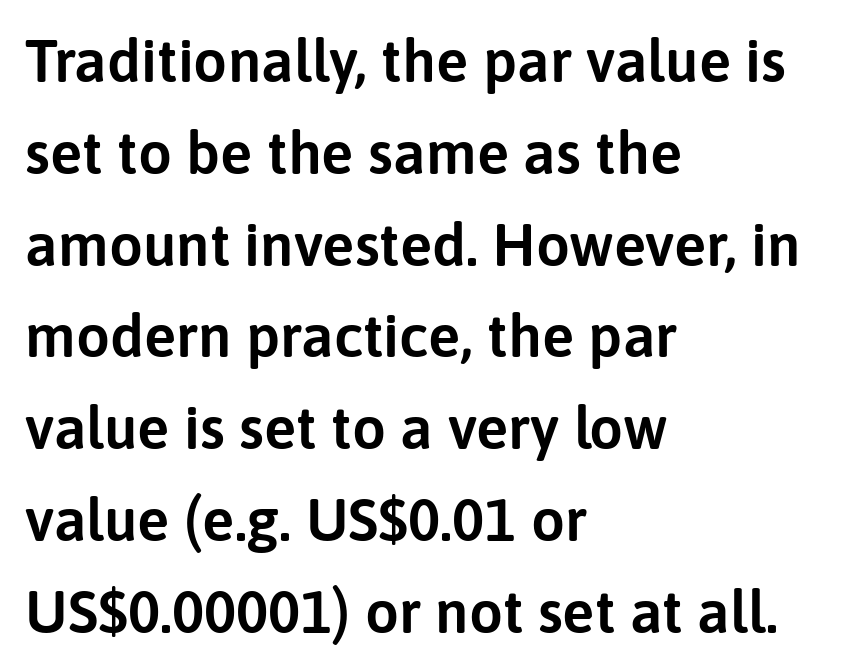
Each word holds together tightly as a unit, with standard inter-letter gaps. The block of text has a typical density, with ordinary space between rows. Characters remain perfectly vertical along every line. Font category for this specimen: sans-serif.
